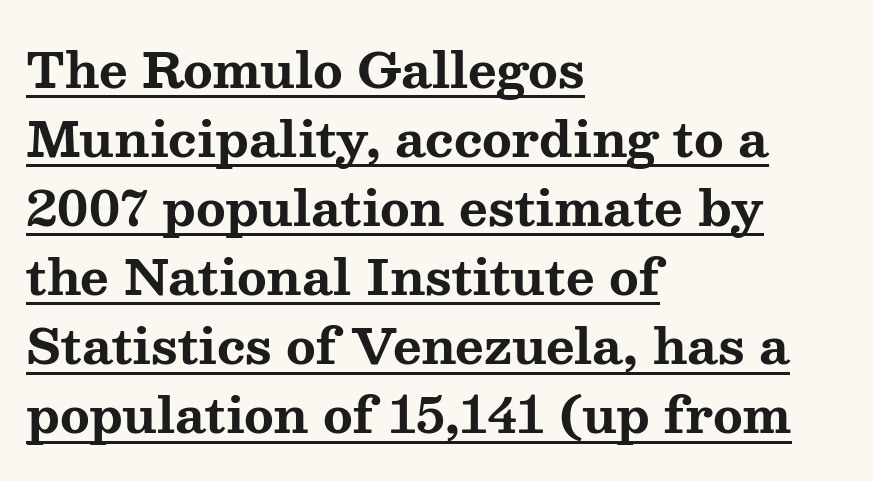
The image shows 49 px bold, wide serif type, upright; set left-aligned, normal line spacing (1.41x), normal letter spacing, underlined; medium stroke contrast and a medium x-height.
